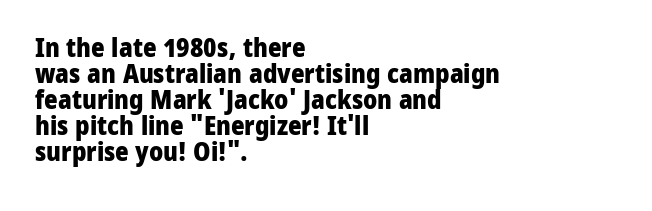
Italic: no, the glyphs are upright roman. Here the glyphs are tracked normally, forming tight word shapes. Every letter is thick-stroked: bold, no question. Decoration check: the copy has no underline. The passage is arranged the way most books set body copy — flush left.
